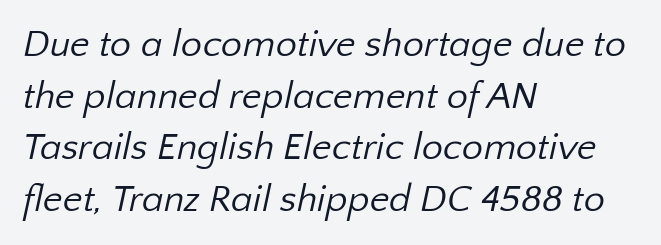
The image shows 38 px regular-weight sans-serif type; set left-aligned, normal line spacing (1.36x), normal letter spacing, not underlined; low stroke contrast and a medium x-height.
